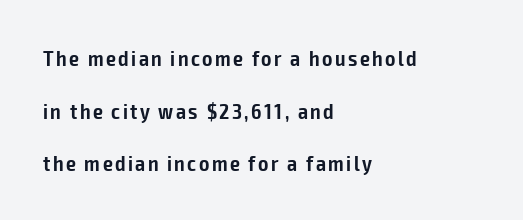
Typeset ragged right — the left edge is the straight one. These words are printed semibold, heavier than regular yet not bold. What's the leading like? Stretched, with rows far apart. Nope, not italic — everything's standing straight. Rule under the text: the space is simply empty.
